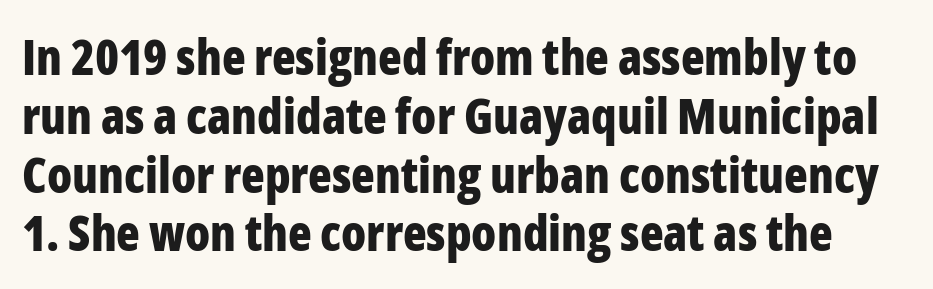
The image shows 49 px bold, condensed sans-serif type, upright; set line spacing 1.2x, normal letter spacing, not underlined; low stroke contrast and a medium x-height.
